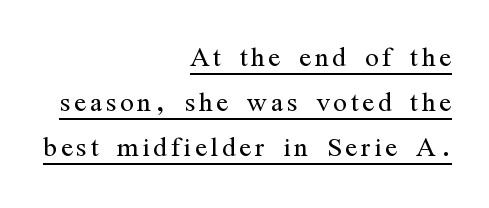
Spacing verdict: proportional, widths tailored to each character. The typography opts for an upright posture over an oblique one. Caption: multi-line text, flush right, ragged left. Each line of the rendering has a horizontal stroke beneath the glyphs. Honestly, the row spacing looks completely unremarkable.
